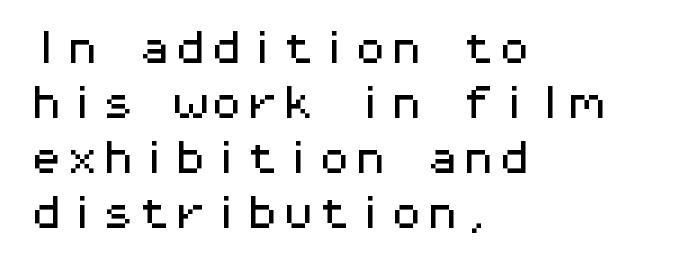
{"serif": "no", "italic": "no", "width": "wide", "stroke_contrast": "medium", "x_height": "medium", "monospaced": "yes", "underline": "no", "align": "left", "line_spacing": "normal", "line_spacing_ratio": 1.53, "letter_spacing": "normal", "letter_spacing_em": 0.0, "glyph_px": 36}
